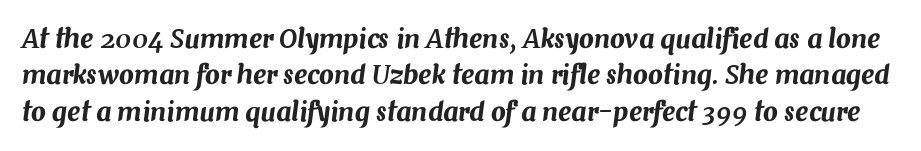
Rows of type keep a routine distance in the vertical direction. Tracking value appears to be zero — textbook default spacing. These lines were composed using italics. The passage shown is not underscored anywhere.
